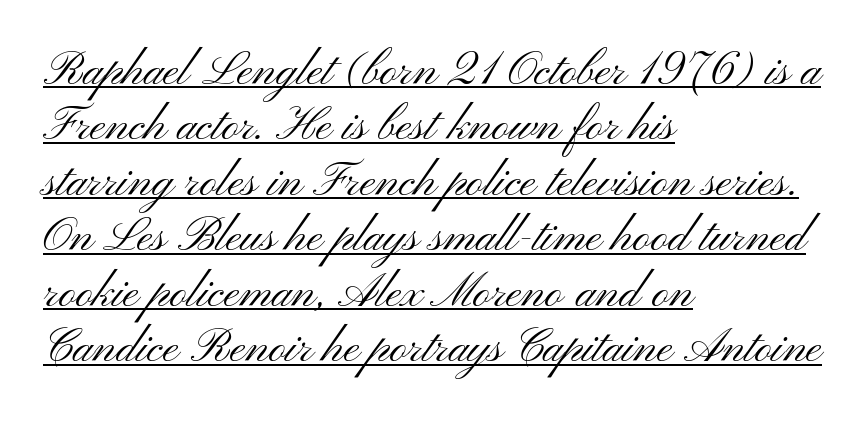
Q: Is the text bold? A: No.
Q: Is the text italic (slanted)? A: Yes.
Q: Is the typeface a serif or a sans-serif typeface? A: Sans-serif.
Q: Is the text underlined? A: Yes.
Q: How is the paragraph aligned? A: Left-aligned.
Q: Is the spacing between letters normal or unusually wide? A: Normal.
Q: Width (condensed, normal, or wide)? A: Wide.
Q: Stroke contrast? A: Medium.
Q: x-height? A: Small.
Q: Monospaced? A: No.
